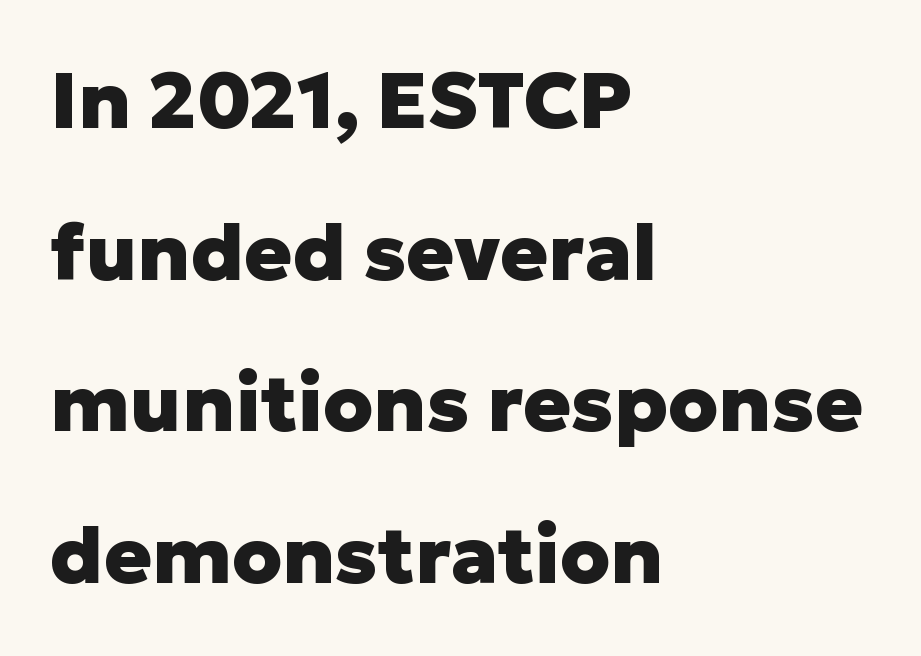
{"serif": "no", "italic": "no", "bold": "yes", "weight": "heavy", "width": "normal", "stroke_contrast": "low", "x_height": "medium", "monospaced": "no", "underline": "no", "align": "left", "line_spacing": "loose", "line_spacing_ratio": 1.92, "letter_spacing": "normal", "letter_spacing_em": 0.0, "glyph_px": 79}
